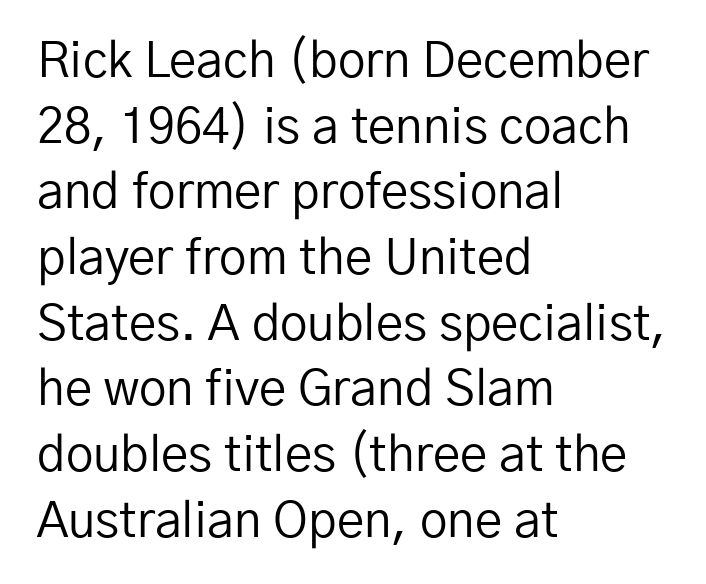
{"serif": "no", "italic": "no", "bold": "no", "weight": "regular", "width": "normal", "stroke_contrast": "low", "x_height": "medium", "monospaced": "no", "underline": "no", "align": "left", "line_spacing": "normal", "line_spacing_ratio": 1.34, "letter_spacing": "normal", "letter_spacing_em": 0.0, "glyph_px": 49}
